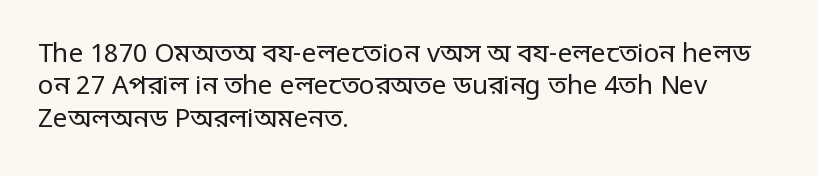
Q: Is the text bold? A: No.
Q: Is the text italic (slanted)? A: No, it is upright.
Q: Is the text underlined? A: No.
Q: How is the paragraph aligned? A: Left-aligned.
Q: Is the spacing between letters normal or unusually wide? A: Normal.
Q: Is the spacing between lines tight, normal or loose? A: Normal.
